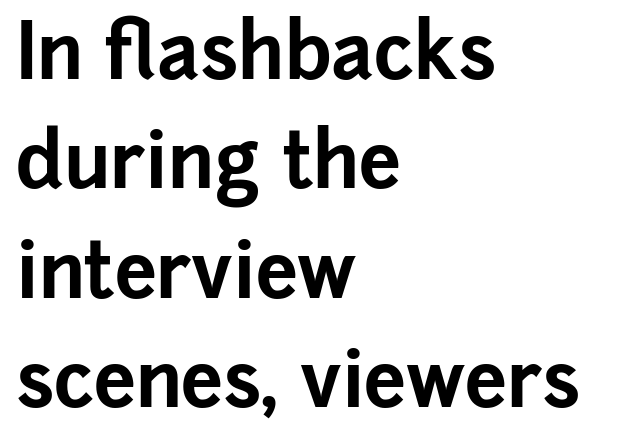
Q: Is the text bold? A: Yes.
Q: Is the text italic (slanted)? A: No, it is upright.
Q: Is the typeface a serif or a sans-serif typeface? A: Sans-serif.
Q: Is the text underlined? A: No.
Q: How is the paragraph aligned? A: Left-aligned.
Q: Is the spacing between letters normal or unusually wide? A: Normal.
Q: Is the spacing between lines tight, normal or loose? A: Normal.
Q: Width (condensed, normal, or wide)? A: Normal.
Q: Stroke contrast? A: Low.
Q: x-height? A: Medium.
Q: Monospaced? A: No.
